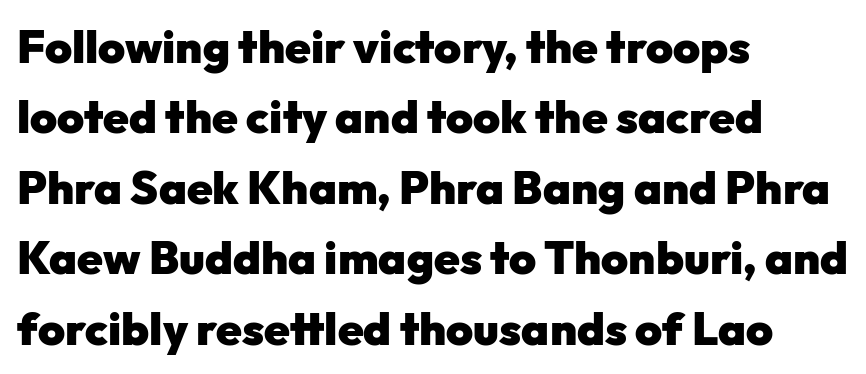
Q: Is the text bold? A: Yes.
Q: Is the text italic (slanted)? A: No, it is upright.
Q: Is the typeface a serif or a sans-serif typeface? A: Sans-serif.
Q: Is the text underlined? A: No.
Q: How is the paragraph aligned? A: Left-aligned.
Q: Is the spacing between letters normal or unusually wide? A: Normal.
Q: Is the spacing between lines tight, normal or loose? A: Normal.
Q: Width (condensed, normal, or wide)? A: Normal.
Q: Stroke contrast? A: Low.
Q: x-height? A: Medium.
Q: Monospaced? A: No.
